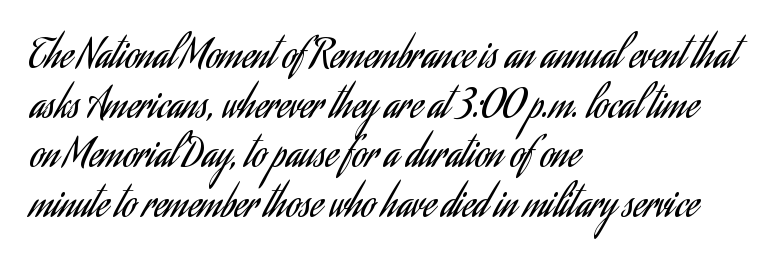
Q: Is the text bold? A: No.
Q: Is the text italic (slanted)? A: Yes.
Q: Is the typeface a serif or a sans-serif typeface? A: Sans-serif.
Q: Is the text underlined? A: No.
Q: How is the paragraph aligned? A: Left-aligned.
Q: Is the spacing between letters normal or unusually wide? A: Normal.
Q: Is the spacing between lines tight, normal or loose? A: Normal.
Q: Width (condensed, normal, or wide)? A: Condensed.
Q: Stroke contrast? A: Low.
Q: x-height? A: Small.
Q: Monospaced? A: No.
